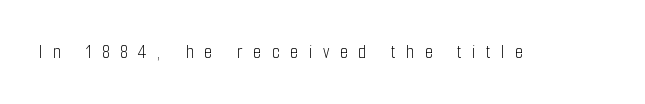
The lettering stays uniformly vertical, giving the passage a roman look. Inter-character spacing is expanded well beyond the font's built-in metrics. No word sits above an underline. Think standard paragraph weight, or any step lighter than that.
